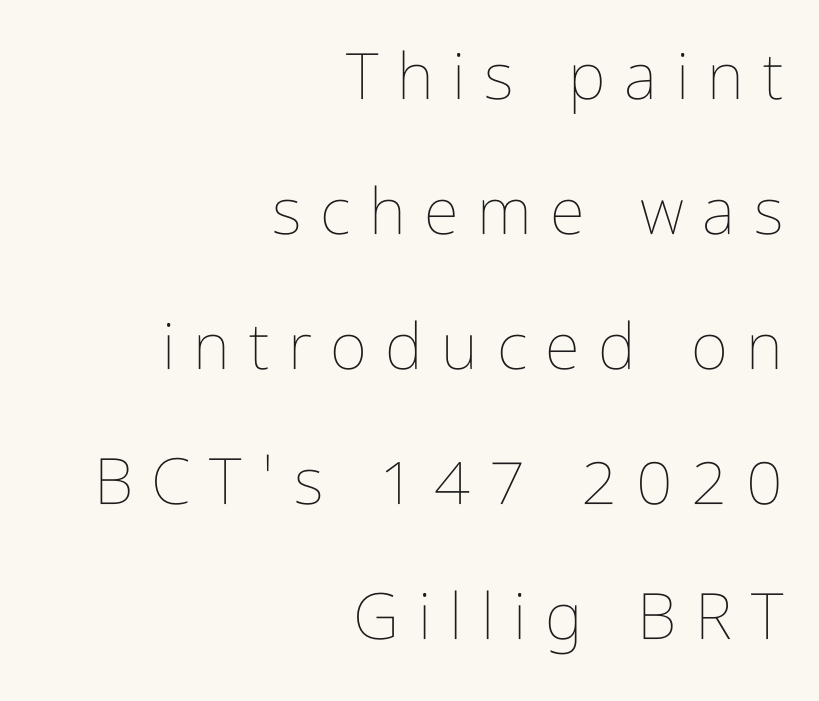
The image shows 64 px thin, condensed type, upright; set right-aligned, loose line spacing (2.11x), unusually wide letter spacing (+0.29 em), not underlined; low stroke contrast and a medium x-height.
